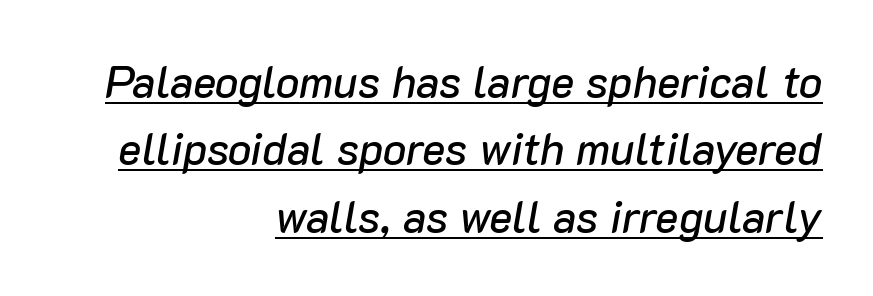
{"italic": "yes", "lean": "right", "slant_degrees": 10, "width": "normal", "stroke_contrast": "low", "x_height": "medium", "monospaced": "no", "underline": "yes", "align": "right", "line_spacing": "normal", "line_spacing_ratio": 1.53, "letter_spacing": "normal", "letter_spacing_em": 0.0, "glyph_px": 44}
